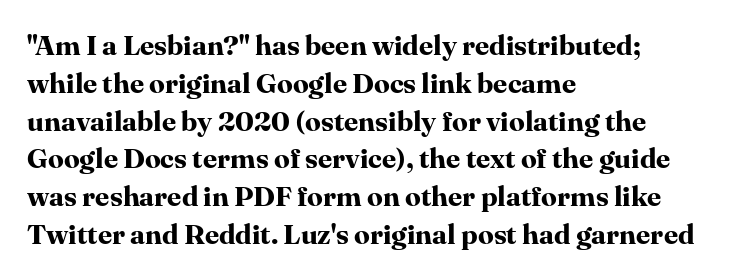
The letters stand upright; this is a roman face. The zone under the glyphs is completely vacant. The rendering uses a moderate line-height, typical for paragraphs. A typesetter would call this zero additional tracking.
